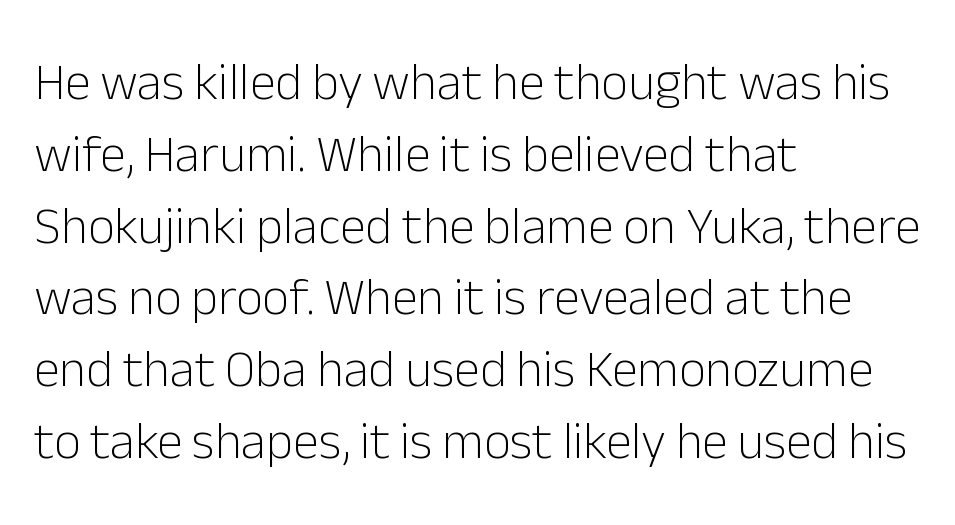
Q: Is the text bold? A: No.
Q: Is the text italic (slanted)? A: No, it is upright.
Q: Is the typeface a serif or a sans-serif typeface? A: Sans-serif.
Q: Is the text underlined? A: No.
Q: How is the paragraph aligned? A: Left-aligned.
Q: Is the spacing between letters normal or unusually wide? A: Normal.
Q: Is the spacing between lines tight, normal or loose? A: Normal.
Q: Width (condensed, normal, or wide)? A: Normal.
Q: Stroke contrast? A: Low.
Q: x-height? A: Medium.
Q: Monospaced? A: No.
